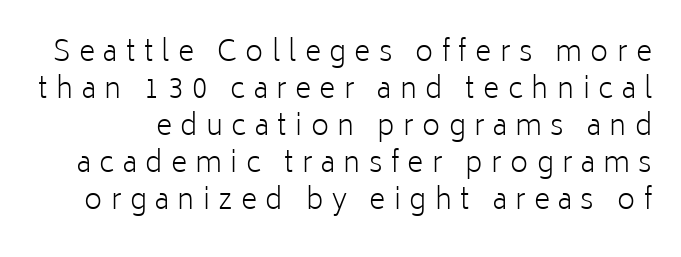
Q: Is the text bold? A: No.
Q: Is the text italic (slanted)? A: No, it is upright.
Q: Is the typeface a serif or a sans-serif typeface? A: Sans-serif.
Q: Is the text underlined? A: No.
Q: Is the spacing between letters normal or unusually wide? A: Unusually wide.
Q: Is the spacing between lines tight, normal or loose? A: Normal.
Q: Width (condensed, normal, or wide)? A: Normal.
Q: Stroke contrast? A: Low.
Q: x-height? A: Medium.
Q: Monospaced? A: No.
